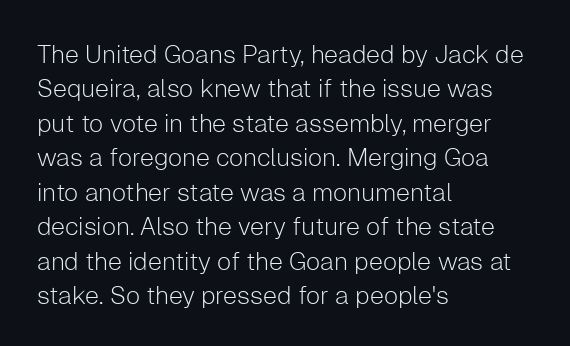
Q: Is the text bold? A: No.
Q: Is the text italic (slanted)? A: No, it is upright.
Q: Is the text underlined? A: No.
Q: How is the paragraph aligned? A: Left-aligned.
Q: Is the spacing between letters normal or unusually wide? A: Normal.
Q: Is the spacing between lines tight, normal or loose? A: Normal.
